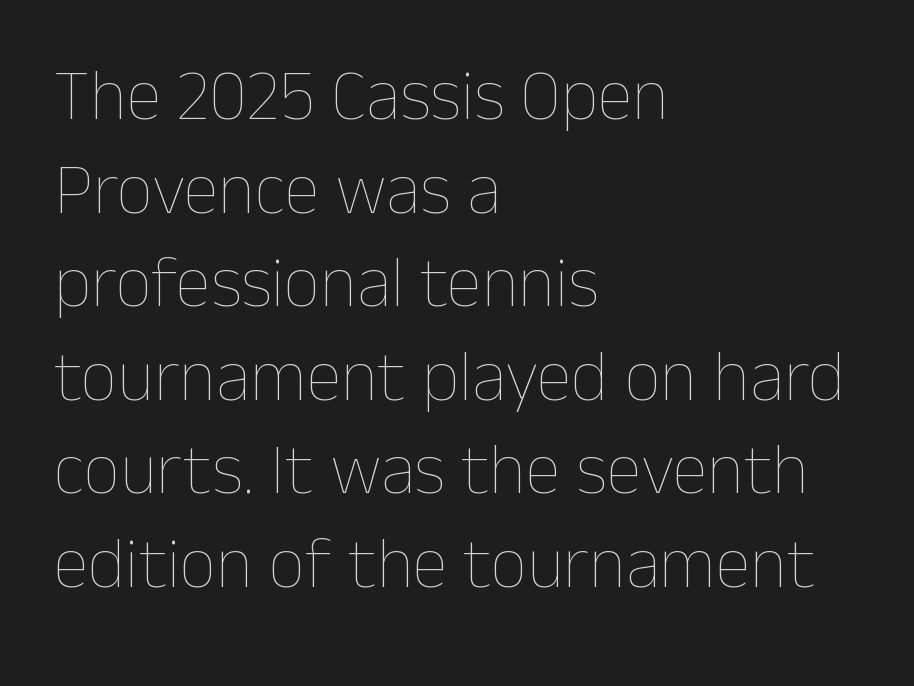
Plain, unruled lines of type. This rendering uses left alignment, leaving the right contour irregular. The letterforms sit shoulder to shoulder at normal distance. No italicization has been applied; the sample stays upright. Is this a heavy cut? Hardly; it is regular or lighter. The lines sit at an ordinary, default distance from one another.
